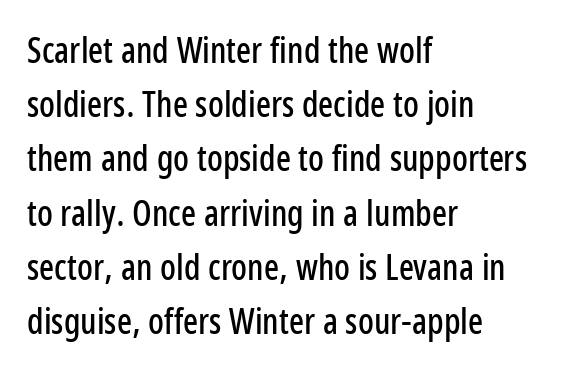
A typesetter would call this leading conventional body-copy spacing. What kind of face is this? One without serifs — a sans. Characters follow at the spacing the type designer built in. Visually the block forms a straight wall on the left and a jagged coastline on the right. The space directly below the letters is spotless. The type sits square on the baseline with zero lean.
